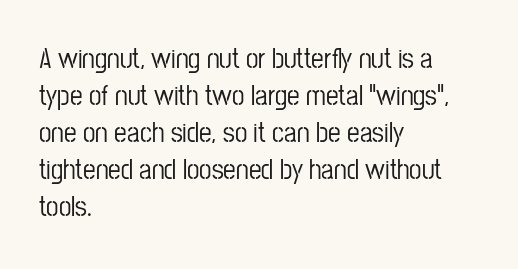
The image shows 28 px condensed sans-serif type, upright; set left-aligned, normal line spacing (1.32x), normal letter spacing, not underlined; low stroke contrast and a medium x-height.
